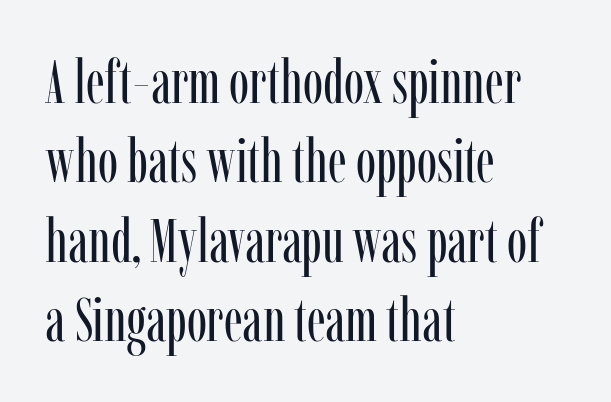
Counters stay open thanks to moderate or lighter strokes. Characters remain perfectly vertical along every line. Standard letterfit; no display-style spreading of the glyphs. Yep, those are serifs on the letters.
